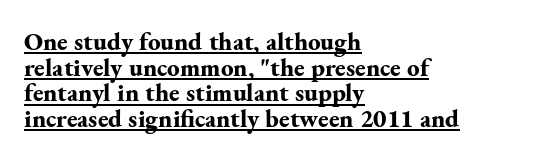
The image shows 25 px bold type, upright; set left-aligned, tight line spacing (1.03x), normal letter spacing, underlined.
